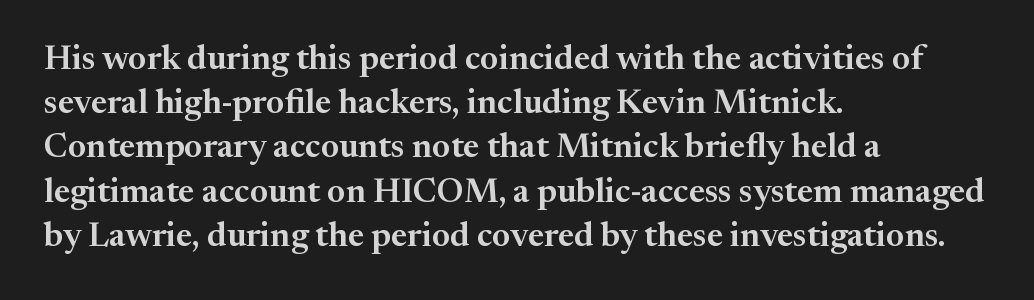
The image shows 34 px serif type, upright; set left-aligned, normal line spacing (1.3x), normal letter spacing, not underlined; medium stroke contrast and a medium x-height.
